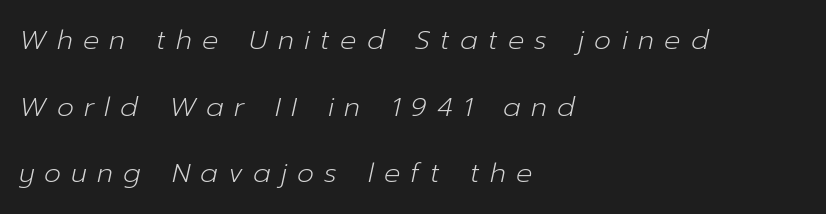
Q: Is the text bold? A: No.
Q: Is the text italic (slanted)? A: Yes, it leans right by about 12 degrees.
Q: Is the text underlined? A: No.
Q: How is the paragraph aligned? A: Left-aligned.
Q: Is the spacing between letters normal or unusually wide? A: Unusually wide.
Q: Is the spacing between lines tight, normal or loose? A: Loose.
